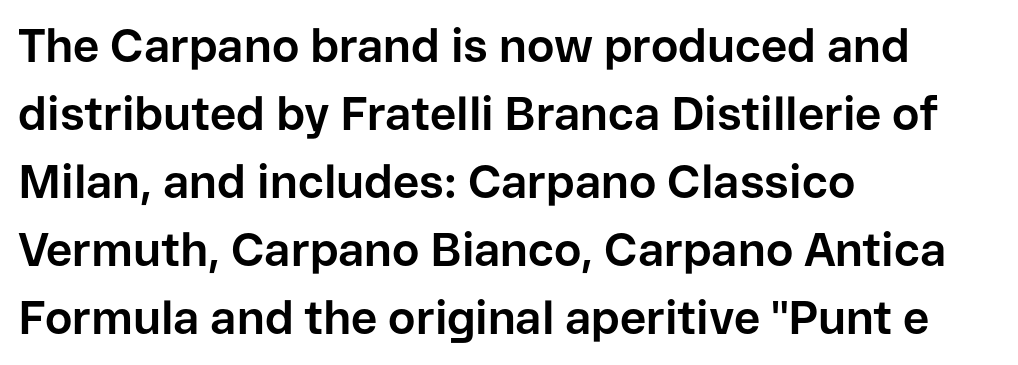
Q: Is the text bold? A: Yes.
Q: Is the text italic (slanted)? A: No, it is upright.
Q: Is the typeface a serif or a sans-serif typeface? A: Sans-serif.
Q: Is the text underlined? A: No.
Q: How is the paragraph aligned? A: Left-aligned.
Q: Is the spacing between letters normal or unusually wide? A: Normal.
Q: Is the spacing between lines tight, normal or loose? A: Normal.
Q: Width (condensed, normal, or wide)? A: Normal.
Q: Stroke contrast? A: Low.
Q: x-height? A: Medium.
Q: Monospaced? A: No.
